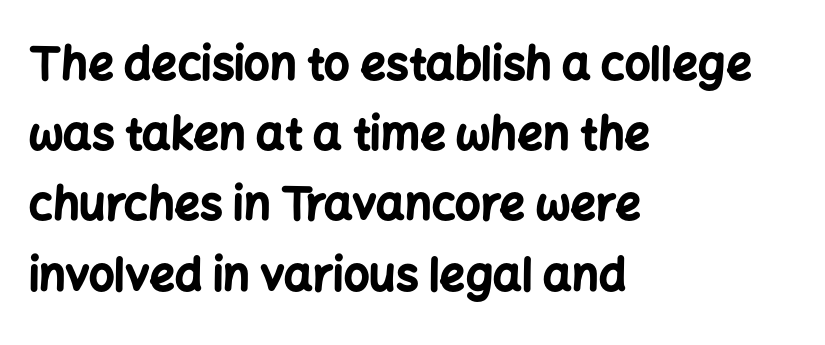
Q: Is the text bold? A: Yes.
Q: Is the text italic (slanted)? A: No, it is upright.
Q: Is the typeface a serif or a sans-serif typeface? A: Sans-serif.
Q: Is the text underlined? A: No.
Q: How is the paragraph aligned? A: Left-aligned.
Q: Is the spacing between letters normal or unusually wide? A: Normal.
Q: Is the spacing between lines tight, normal or loose? A: Normal.
Q: Width (condensed, normal, or wide)? A: Normal.
Q: Stroke contrast? A: Low.
Q: x-height? A: Medium.
Q: Monospaced? A: No.
